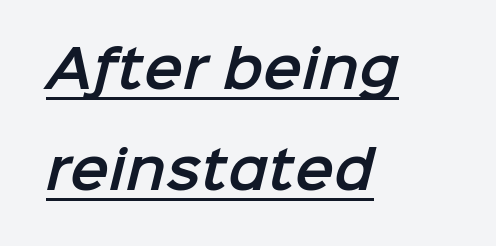
The image shows 52 px sans-serif type; set left-aligned, loose line spacing (1.94x), normal letter spacing, underlined; low stroke contrast and a medium x-height.
